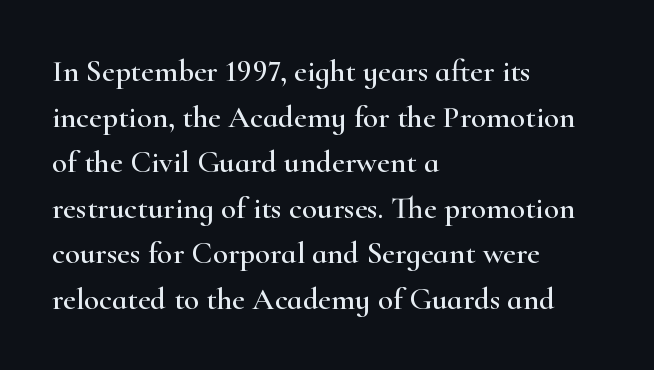
Q: Is the text italic (slanted)? A: No, it is upright.
Q: Is the typeface a serif or a sans-serif typeface? A: Serif.
Q: Is the text underlined? A: No.
Q: How is the paragraph aligned? A: Left-aligned.
Q: Is the spacing between letters normal or unusually wide? A: Normal.
Q: Is the spacing between lines tight, normal or loose? A: Normal.
Q: Width (condensed, normal, or wide)? A: Wide.
Q: Stroke contrast? A: High.
Q: x-height? A: Small.
Q: Monospaced? A: No.
